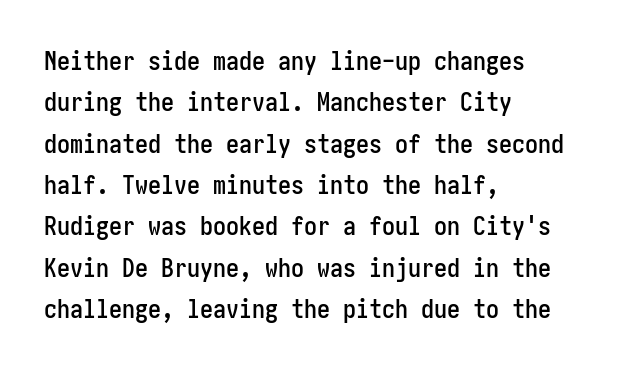
Q: Is the text italic (slanted)? A: No, it is upright.
Q: Is the text underlined? A: No.
Q: How is the paragraph aligned? A: Left-aligned.
Q: Is the spacing between letters normal or unusually wide? A: Normal.
Q: Is the spacing between lines tight, normal or loose? A: Normal.
